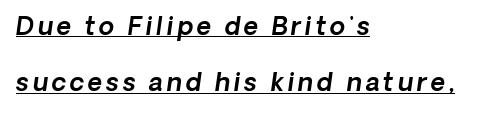
The image shows 25 px text type, italic (leaning right); set left-aligned, loose line spacing (2.26x), underlined.
